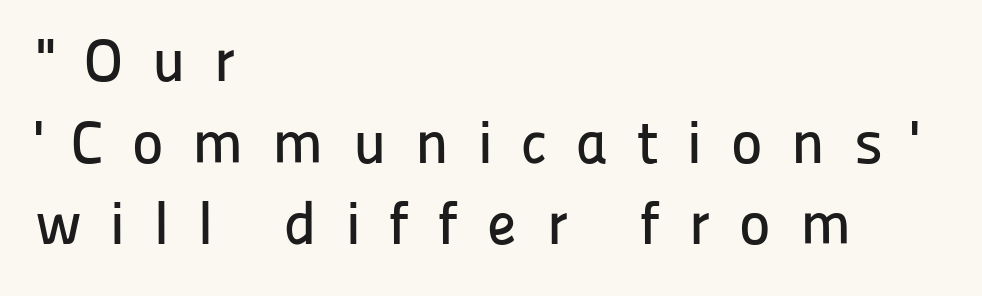
Q: Is the text italic (slanted)? A: No, it is upright.
Q: Is the typeface a serif or a sans-serif typeface? A: Sans-serif.
Q: Is the text underlined? A: No.
Q: How is the paragraph aligned? A: Left-aligned.
Q: Is the spacing between letters normal or unusually wide? A: Unusually wide.
Q: Is the spacing between lines tight, normal or loose? A: Normal.
Q: Width (condensed, normal, or wide)? A: Normal.
Q: Stroke contrast? A: Low.
Q: x-height? A: Medium.
Q: Monospaced? A: No.
